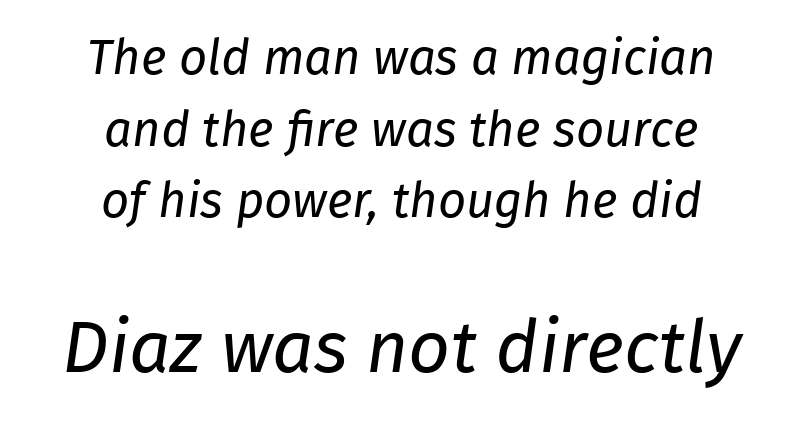
The image shows 73 px regular-weight type, italic (leaning right); set centered, normal line spacing (1.46x), normal letter spacing, not underlined; the second (bottom) block is 1.49x larger; low stroke contrast and a medium x-height.
